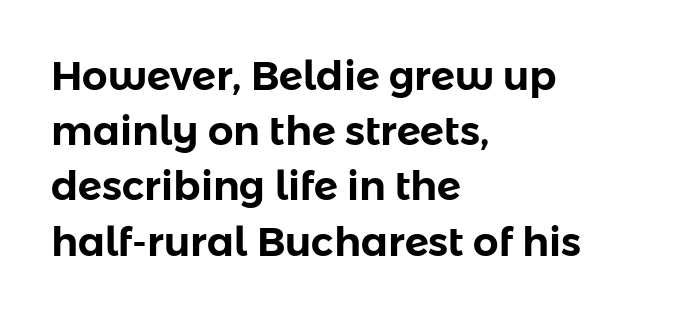
The image shows 40 px sans-serif type, upright; set left-aligned, normal line spacing (1.38x), normal letter spacing, not underlined; low stroke contrast and a medium x-height.
